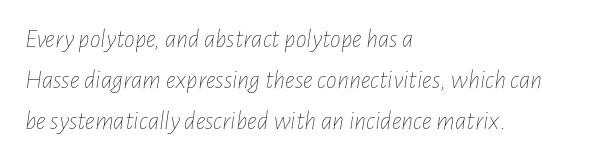
Q: Is the text bold? A: No.
Q: Is the text italic (slanted)? A: Yes, it leans right by about 7 degrees.
Q: Is the text underlined? A: No.
Q: How is the paragraph aligned? A: Left-aligned.
Q: Is the spacing between letters normal or unusually wide? A: Normal.
Q: Is the spacing between lines tight, normal or loose? A: Normal.
